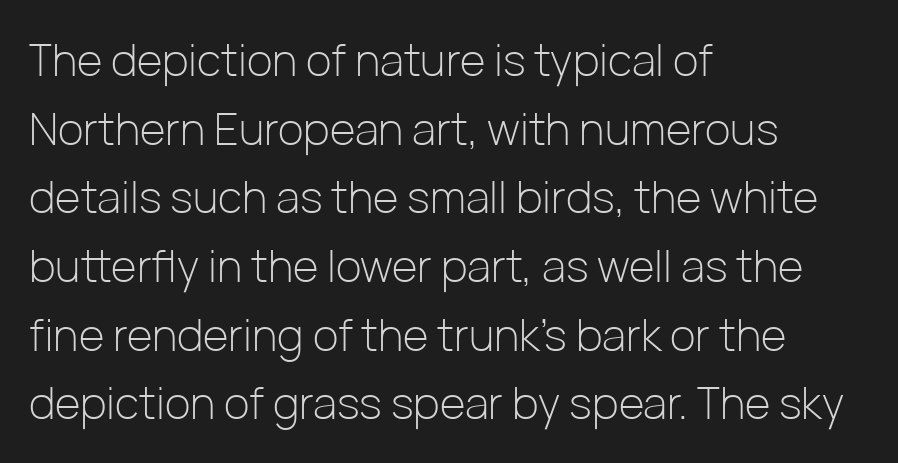
Q: Is the text bold? A: No.
Q: Is the text italic (slanted)? A: No, it is upright.
Q: Is the typeface a serif or a sans-serif typeface? A: Sans-serif.
Q: Is the text underlined? A: No.
Q: How is the paragraph aligned? A: Left-aligned.
Q: Is the spacing between letters normal or unusually wide? A: Normal.
Q: Is the spacing between lines tight, normal or loose? A: Normal.
Q: Width (condensed, normal, or wide)? A: Normal.
Q: Stroke contrast? A: Low.
Q: x-height? A: Medium.
Q: Monospaced? A: No.
